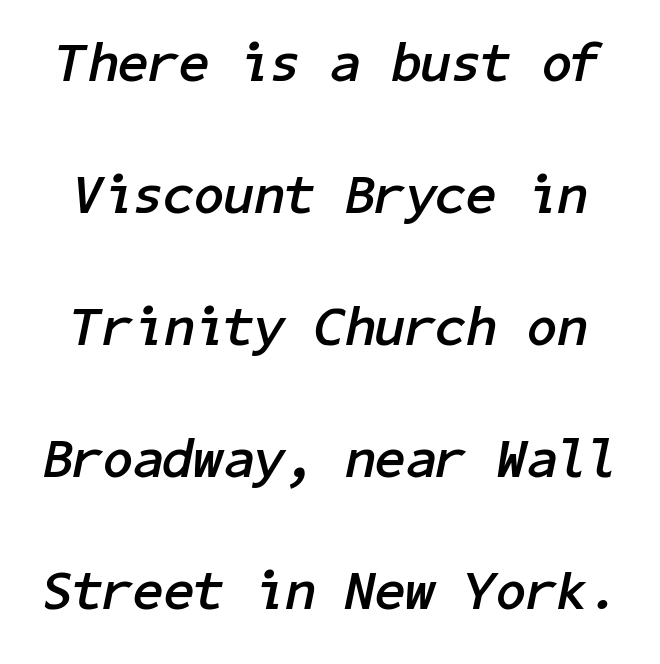
Leading: increased. Nothing unusual about the tracking: characters are spaced as the font intends. An italicized treatment has been applied to the whole sample. Students, this is bold: see how much ink each stroke carries.
